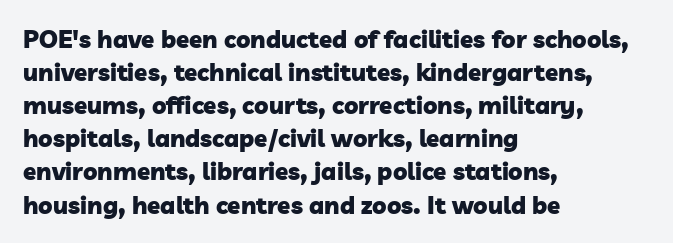
Honestly, the letter spacing is just normal — you wouldn't notice it. Typeset ragged right — the left edge is the straight one. The passage shown is emphatically bold. Lines of text with bare space underneath. The passage shown stacks its lines at a standard gap.
